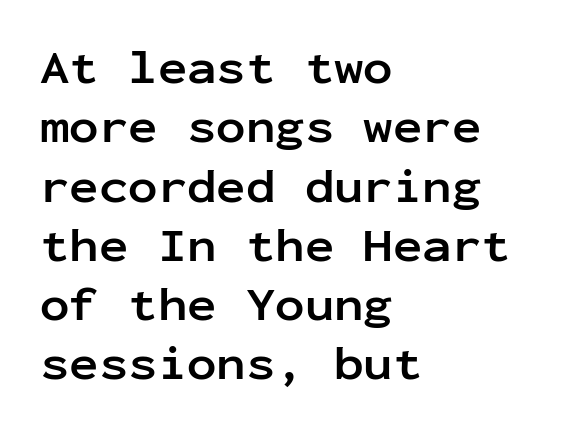
Descenders hang freely into open space. Every character here occupies the same horizontal width, giving the sample a typewriter-like rhythm. Characters remain perfectly vertical along every line. Caption: bold face, heavy strokes. The face used here is rendered with its standard letterfit.
